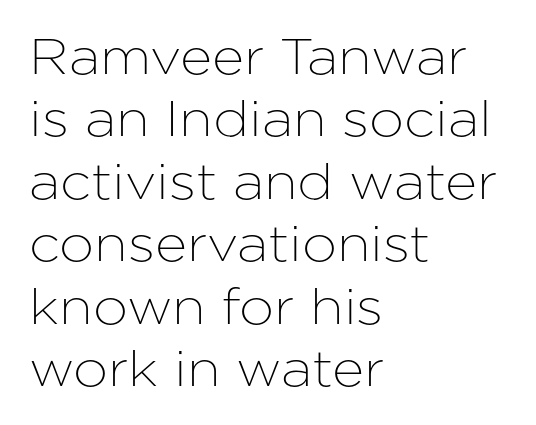
Q: Is the text italic (slanted)? A: No, it is upright.
Q: Is the typeface a serif or a sans-serif typeface? A: Sans-serif.
Q: Is the text underlined? A: No.
Q: How is the paragraph aligned? A: Left-aligned.
Q: Is the spacing between letters normal or unusually wide? A: Normal.
Q: Is the spacing between lines tight, normal or loose? A: Normal.
Q: Width (condensed, normal, or wide)? A: Normal.
Q: Stroke contrast? A: Low.
Q: x-height? A: Medium.
Q: Monospaced? A: No.
